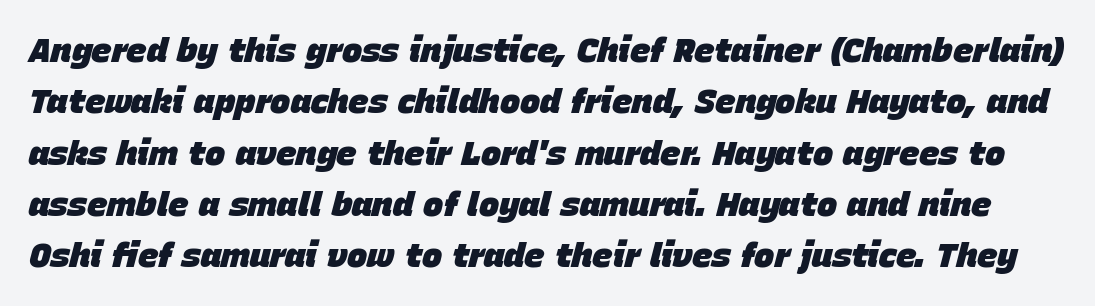
{"italic": "yes", "lean": "right", "slant_degrees": 15, "bold": "yes", "weight": "heavy", "width": "normal", "stroke_contrast": "low", "x_height": "large", "monospaced": "no", "underline": "no", "line_spacing": "normal", "line_spacing_ratio": 1.51, "letter_spacing": "normal", "letter_spacing_em": 0.0, "glyph_px": 34}
